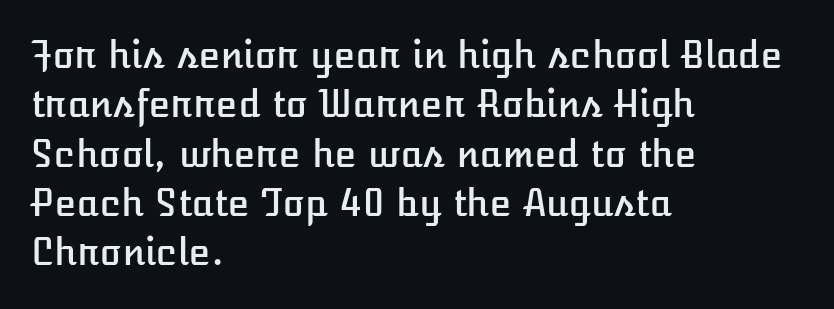
The image shows 36 px text type, upright; set left-aligned, normal line spacing (1.37x), normal letter spacing, not underlined; low stroke contrast and a medium x-height.
